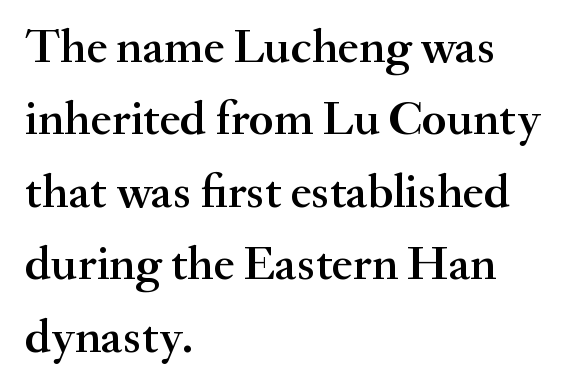
{"serif": "yes", "italic": "no", "bold": "semi", "weight": "semibold", "width": "normal", "stroke_contrast": "medium", "x_height": "small", "monospaced": "no", "underline": "no", "align": "left", "line_spacing": "normal", "line_spacing_ratio": 1.51, "letter_spacing": "normal", "letter_spacing_em": 0.0, "glyph_px": 48}
